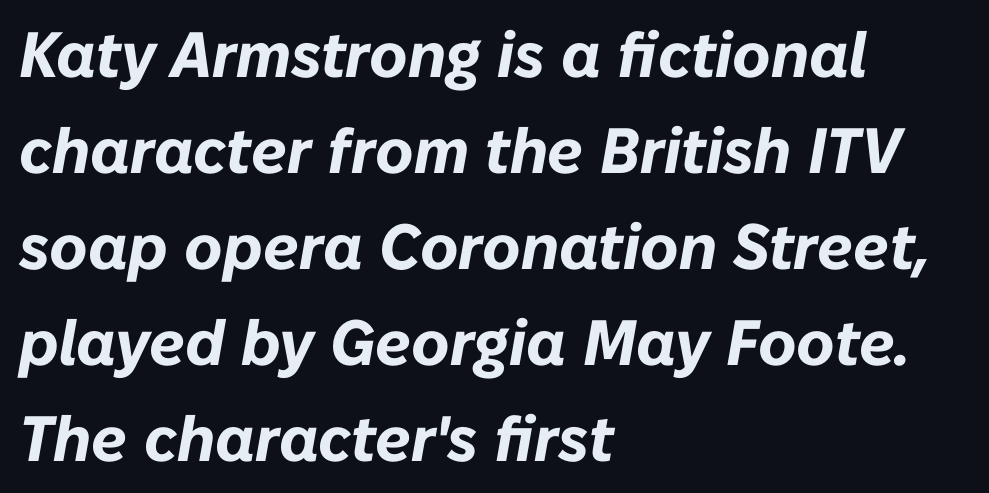
In terms of leading, this rendering sits right in the middle. Inter-character spacing is left at the font's built-in metrics. Is the type slanted? Yes — the strokes lean at a clear angle. Is this a fixed-width face? No — the glyphs have proportional, varying widths. The space directly below the letters is spotless. Plenty of ink on the page — the face is bold.
